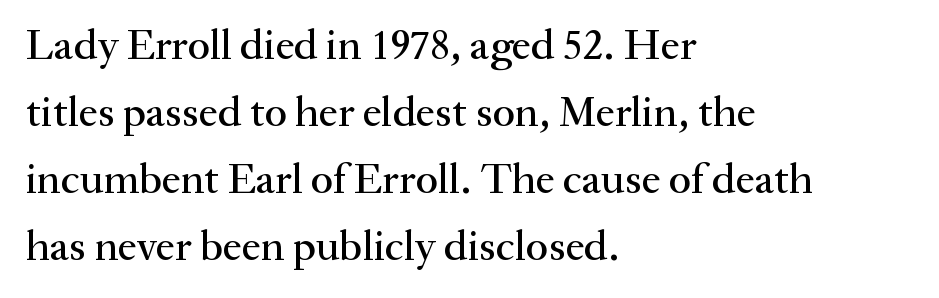
{"serif": "yes", "italic": "no", "width": "normal", "stroke_contrast": "medium", "x_height": "small", "monospaced": "no", "underline": "no", "align": "left", "line_spacing": "normal", "line_spacing_ratio": 1.56, "letter_spacing": "normal", "letter_spacing_em": 0.0, "glyph_px": 43}
